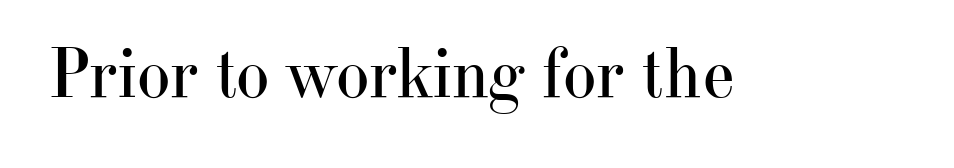
Proportional: the letters do not fall into vertical columns. Letters have the restrained weight of plain body copy at most. The font's upright variant was chosen for this text. Compared with typical body copy, the letter spacing here is the same. This rendering features lettering with no underline.
